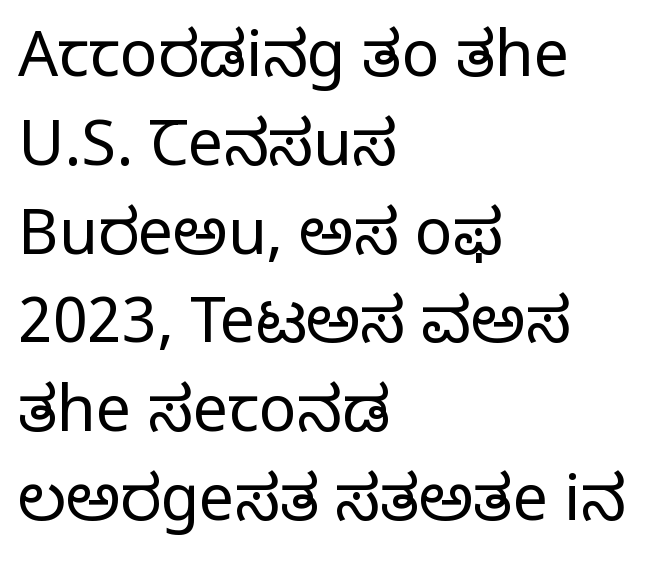
Q: Is the text bold? A: No.
Q: Is the text italic (slanted)? A: No, it is upright.
Q: Is the typeface a serif or a sans-serif typeface? A: Serif.
Q: Is the text underlined? A: No.
Q: How is the paragraph aligned? A: Left-aligned.
Q: Is the spacing between letters normal or unusually wide? A: Normal.
Q: Is the spacing between lines tight, normal or loose? A: Normal.
Q: Width (condensed, normal, or wide)? A: Normal.
Q: Stroke contrast? A: Low.
Q: x-height? A: Large.
Q: Monospaced? A: No.
